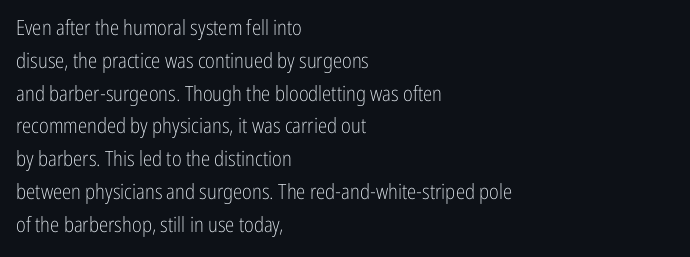
Q: Is the text bold? A: No.
Q: Is the text italic (slanted)? A: No, it is upright.
Q: Is the text underlined? A: No.
Q: How is the paragraph aligned? A: Left-aligned.
Q: Is the spacing between letters normal or unusually wide? A: Normal.
Q: Is the spacing between lines tight, normal or loose? A: Normal.
